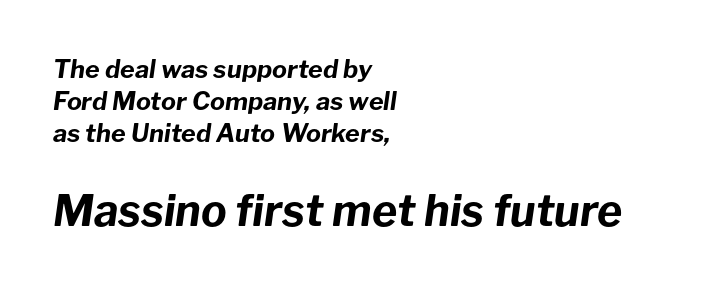
{"italic": "yes", "lean": "right", "slant_degrees": 8, "bold": "yes", "weight": "bold", "width": "normal", "stroke_contrast": "low", "x_height": "medium", "monospaced": "no", "underline": "no", "align": "left", "line_spacing": "normal", "line_spacing_ratio": 1.29, "letter_spacing": "normal", "letter_spacing_em": 0.0, "larger_block": "second", "size_ratio": 1.72, "glyph_px": 43}
